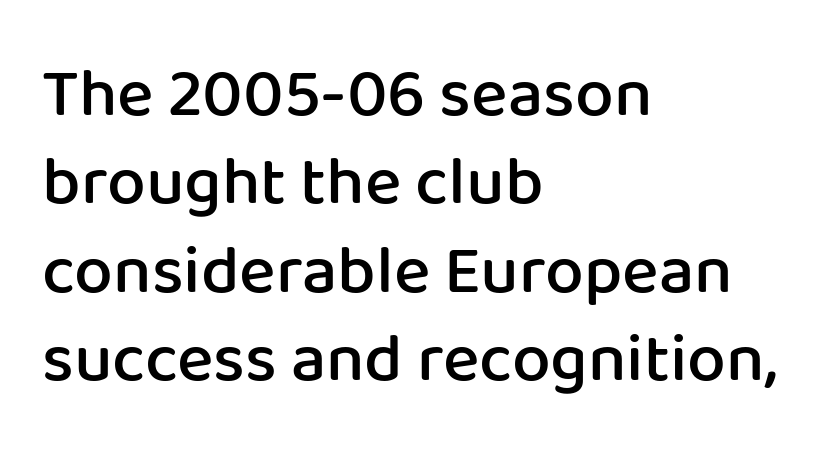
{"serif": "no", "italic": "no", "bold": "semi", "weight": "semibold", "width": "normal", "stroke_contrast": "low", "x_height": "medium", "monospaced": "no", "underline": "no", "align": "left", "line_spacing": "normal", "line_spacing_ratio": 1.28, "letter_spacing": "normal", "letter_spacing_em": 0.0, "glyph_px": 69}
